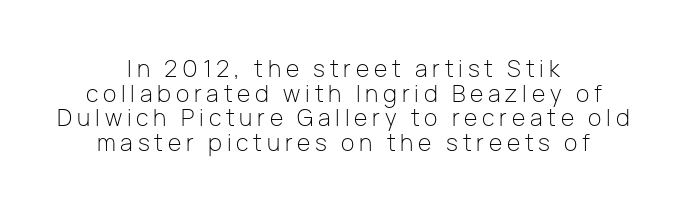
The image shows 23 px text type, upright; set centered, tight line spacing (1.07x), unusually wide letter spacing (+0.21 em), not underlined.
